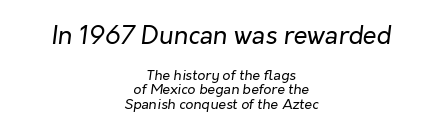
Q: Is the text bold? A: No.
Q: Is the text italic (slanted)? A: Yes, it leans right by about 7 degrees.
Q: Is the text underlined? A: No.
Q: How is the paragraph aligned? A: Centered.
Q: Is the spacing between letters normal or unusually wide? A: Normal.
Q: Is the spacing between lines tight, normal or loose? A: Tight.
Q: Which block of text is set in a larger size, the first (top) or the second (bottom)? A: The first (top) one.
